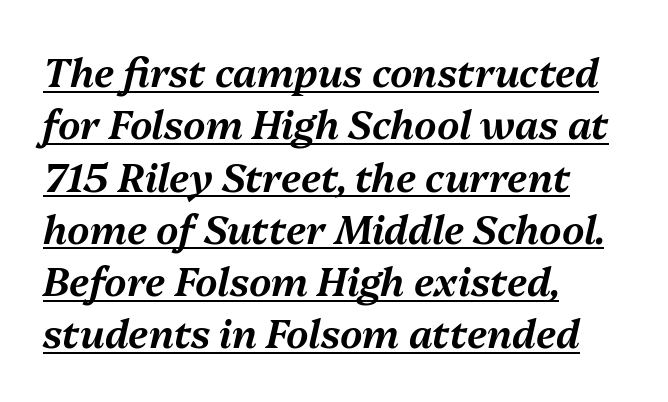
Q: Is the text italic (slanted)? A: Yes, it leans right by about 13 degrees.
Q: Is the text underlined? A: Yes.
Q: How is the paragraph aligned? A: Left-aligned.
Q: Is the spacing between letters normal or unusually wide? A: Normal.
Q: Is the spacing between lines tight, normal or loose? A: Normal.
Q: Width (condensed, normal, or wide)? A: Normal.
Q: Stroke contrast? A: Medium.
Q: x-height? A: Medium.
Q: Monospaced? A: No.
